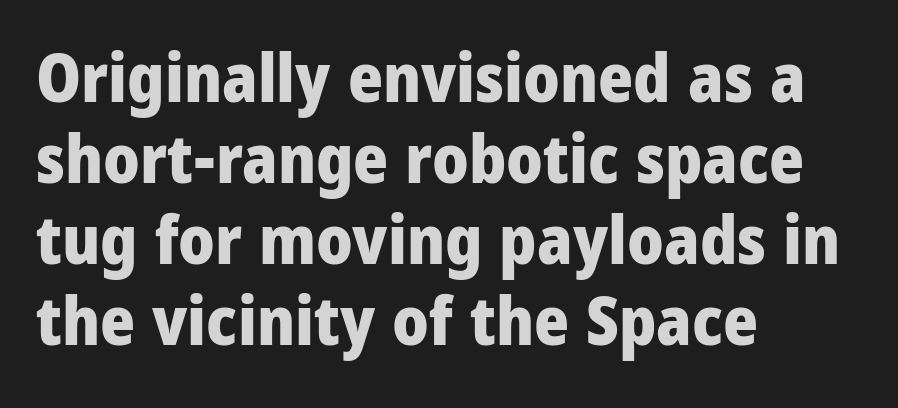
Is the letter spacing exaggerated? No — it looks like the ordinary default. Quick note: underline off. You can tell it's not italic because the verticals are truly vertical. A full-strength bold gives these letters their thick strokes.
